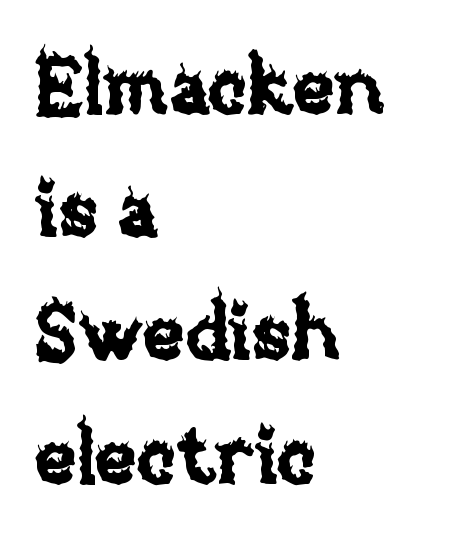
Every stem runs plumb, perpendicular to the baseline. Does the copy run flush right? No — it runs flush left. The passage shown is not underscored anywhere. Regarding leading, the lines here are spaced in the standard way. You could call the tracking neutral — neither tight nor loose. This sample has the flowing, uneven cadence of proportional lettering.
